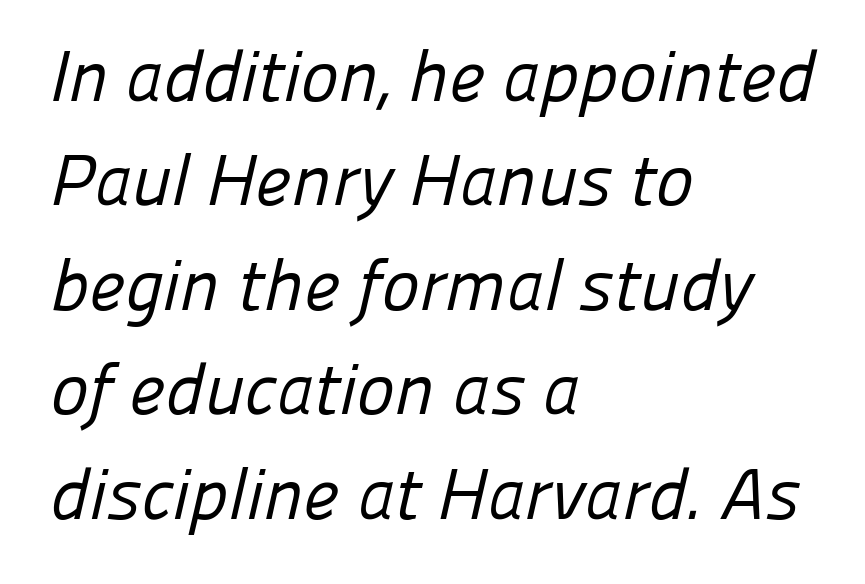
The image shows 72 px regular-weight sans-serif type; set left-aligned, normal line spacing (1.45x), normal letter spacing, not underlined; low stroke contrast and a medium x-height.
